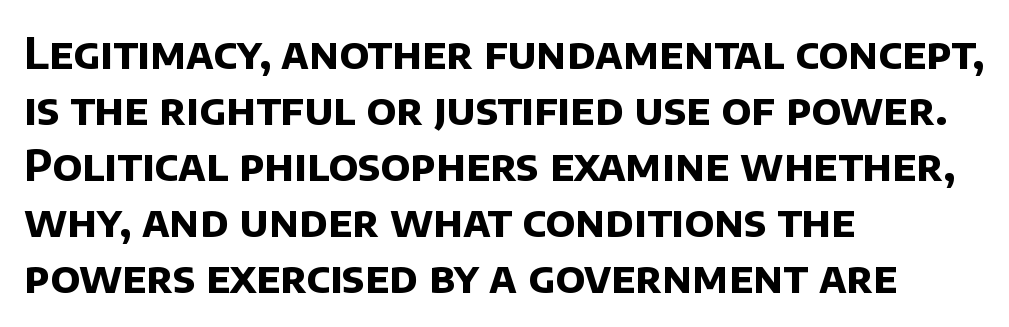
The image shows 43 px bold sans-serif type; set left-aligned, normal line spacing (1.3x), normal letter spacing, not underlined; low stroke contrast and a large x-height.
